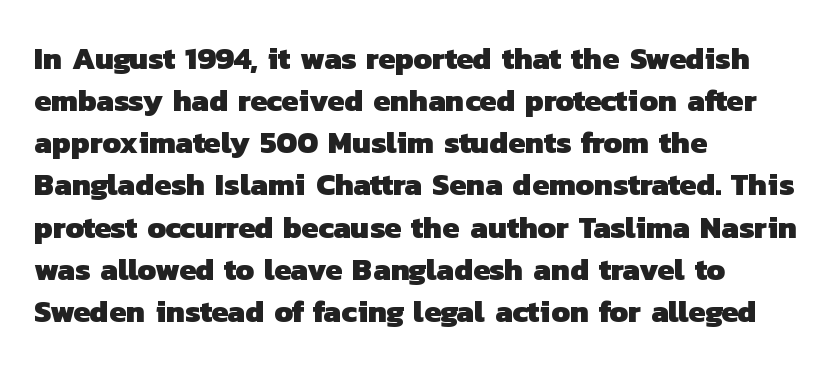
The image shows 31 px heavy sans-serif type; set left-aligned, normal line spacing (1.36x), normal letter spacing, not underlined; low stroke contrast and a medium x-height.
